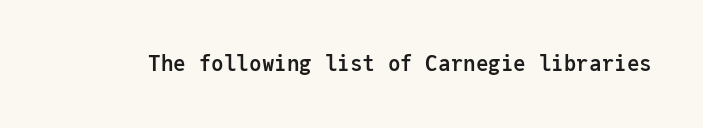
{"italic": "no", "bold": "yes", "underline": "no", "letter_spacing": "normal", "letter_spacing_em": 0.0, "glyph_px": 21}
